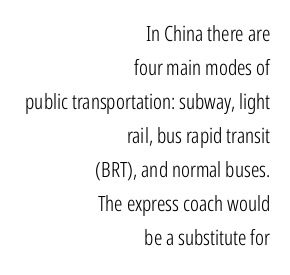
{"italic": "no", "bold": "no", "underline": "no", "align": "right", "line_spacing": "normal", "line_spacing_ratio": 1.62, "letter_spacing": "normal", "letter_spacing_em": 0.0, "glyph_px": 21}
